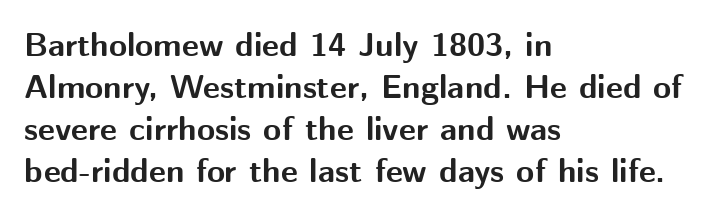
{"serif": "no", "italic": "no", "bold": "yes", "weight": "bold", "width": "normal", "stroke_contrast": "medium", "x_height": "medium", "monospaced": "no", "underline": "no", "align": "left", "line_spacing": "normal", "line_spacing_ratio": 1.27, "letter_spacing": "normal", "letter_spacing_em": 0.0, "glyph_px": 33}
